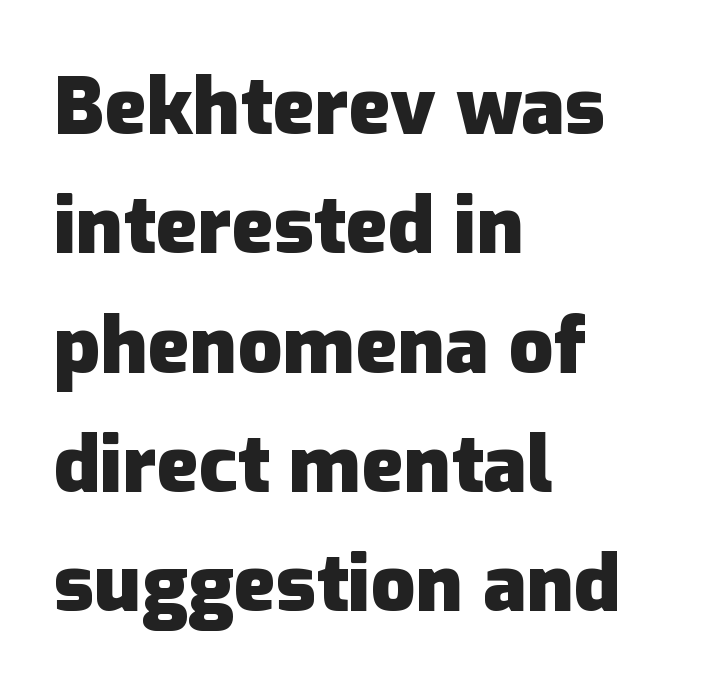
Q: Is the text bold? A: Yes.
Q: Is the text italic (slanted)? A: No, it is upright.
Q: Is the typeface a serif or a sans-serif typeface? A: Sans-serif.
Q: Is the text underlined? A: No.
Q: How is the paragraph aligned? A: Left-aligned.
Q: Is the spacing between letters normal or unusually wide? A: Normal.
Q: Is the spacing between lines tight, normal or loose? A: Normal.
Q: Width (condensed, normal, or wide)? A: Normal.
Q: Stroke contrast? A: Low.
Q: x-height? A: Medium.
Q: Monospaced? A: No.
